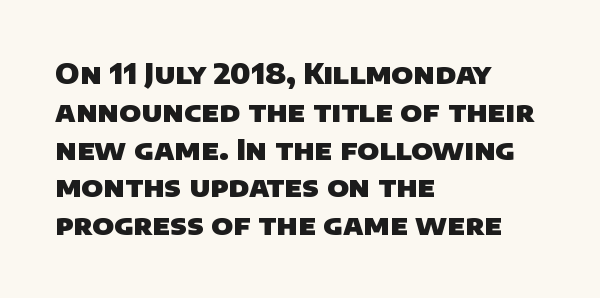
{"serif": "no", "bold": "yes", "weight": "heavy", "width": "normal", "stroke_contrast": "low", "x_height": "large", "monospaced": "no", "underline": "no", "align": "left", "line_spacing": "normal", "line_spacing_ratio": 1.35, "letter_spacing": "normal", "letter_spacing_em": 0.0, "glyph_px": 28}
